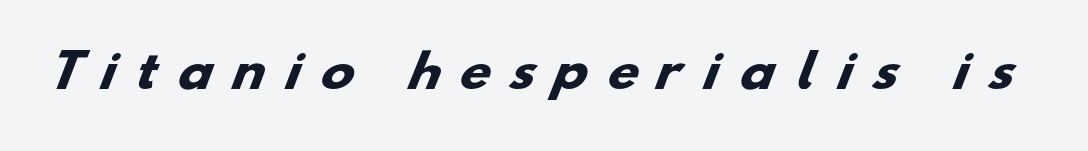
{"serif": "no", "bold": "yes", "weight": "heavy", "width": "wide", "stroke_contrast": "low", "x_height": "small", "monospaced": "no", "underline": "no", "letter_spacing": "wide", "letter_spacing_em": 0.47, "glyph_px": 45}
